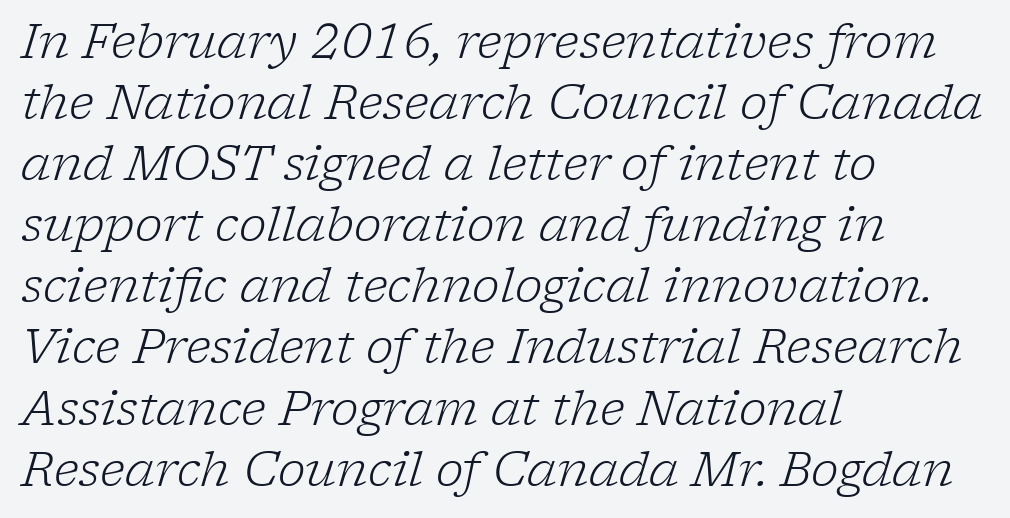
Q: Is the text bold? A: No.
Q: Is the text italic (slanted)? A: Yes, it leans right by about 17 degrees.
Q: Is the typeface a serif or a sans-serif typeface? A: Serif.
Q: Is the text underlined? A: No.
Q: How is the paragraph aligned? A: Left-aligned.
Q: Is the spacing between letters normal or unusually wide? A: Normal.
Q: Is the spacing between lines tight, normal or loose? A: Normal.
Q: Width (condensed, normal, or wide)? A: Normal.
Q: Stroke contrast? A: Low.
Q: x-height? A: Medium.
Q: Monospaced? A: No.
